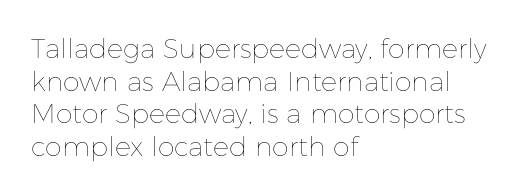
The image shows 27 px text type, upright; set left-aligned, line spacing 1.21x, normal letter spacing, not underlined.
